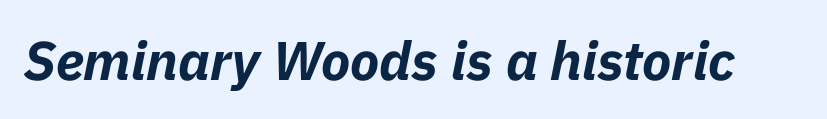
{"italic": "yes", "lean": "right", "slant_degrees": 11, "bold": "yes", "weight": "bold", "width": "normal", "stroke_contrast": "low", "x_height": "medium", "monospaced": "no", "underline": "no", "letter_spacing": "normal", "letter_spacing_em": 0.0, "glyph_px": 54}
